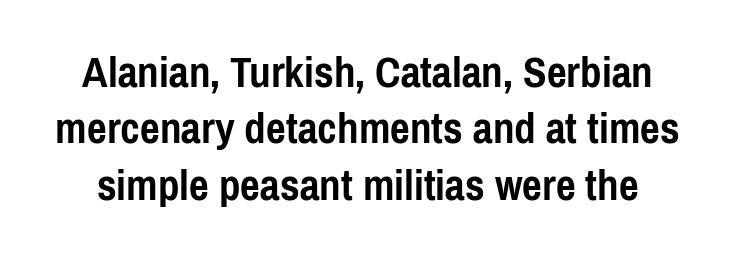
The image shows 47 px semibold, condensed sans-serif type, upright; set line spacing 1.2x, normal letter spacing, not underlined; low stroke contrast and a medium x-height.
